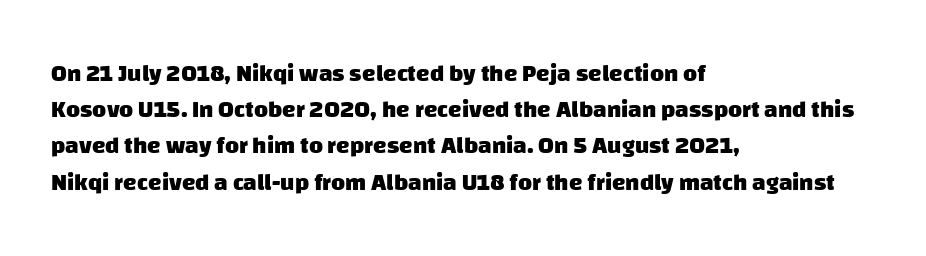
{"bold": "yes", "underline": "no", "align": "left", "line_spacing": "normal", "line_spacing_ratio": 1.51, "letter_spacing": "normal", "letter_spacing_em": 0.0, "glyph_px": 24}
